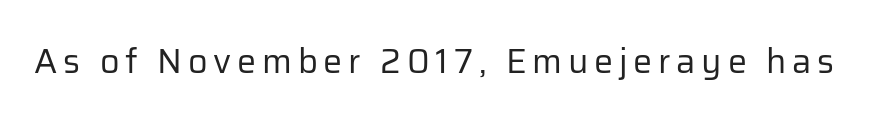
Heaviness? Minimal to ordinary, like unemphasized prose. Is this a sans? Yes — the strokes have no serifs. Descenders hang freely into open space. It's the straight-up-and-down kind of type.
